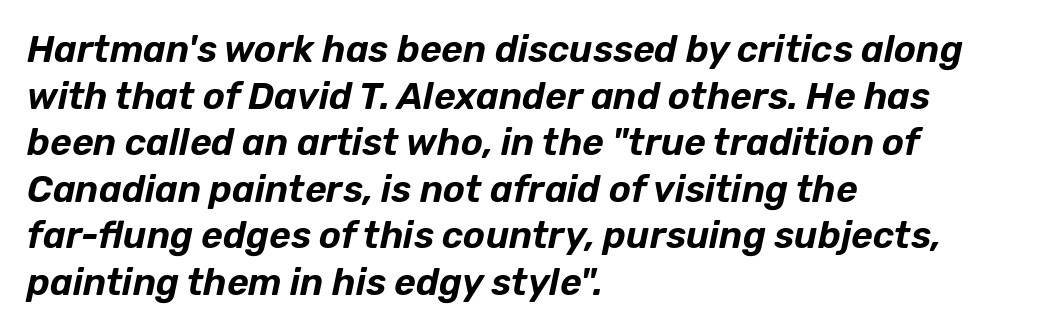
The image shows 37 px text type, italic (leaning right); set left-aligned, normal line spacing (1.26x), normal letter spacing, not underlined; low stroke contrast and a medium x-height.
